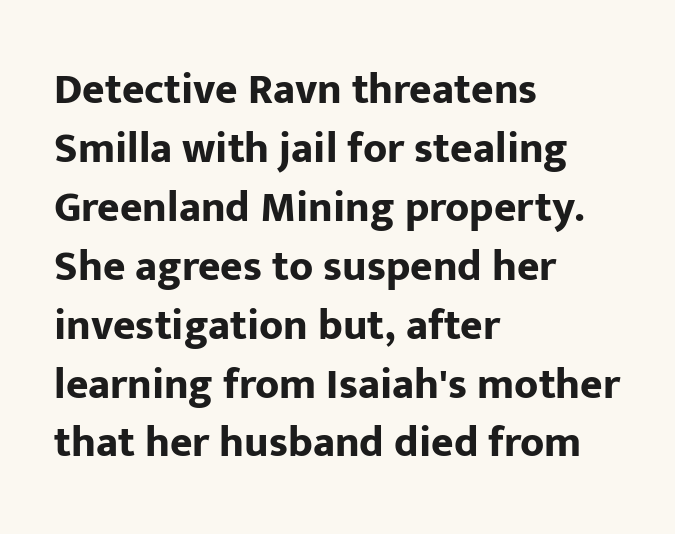
{"serif": "no", "italic": "no", "bold": "yes", "weight": "bold", "width": "normal", "stroke_contrast": "low", "x_height": "medium", "monospaced": "no", "underline": "no", "align": "left", "line_spacing": "normal", "line_spacing_ratio": 1.37, "letter_spacing": "normal", "letter_spacing_em": 0.0, "glyph_px": 43}
